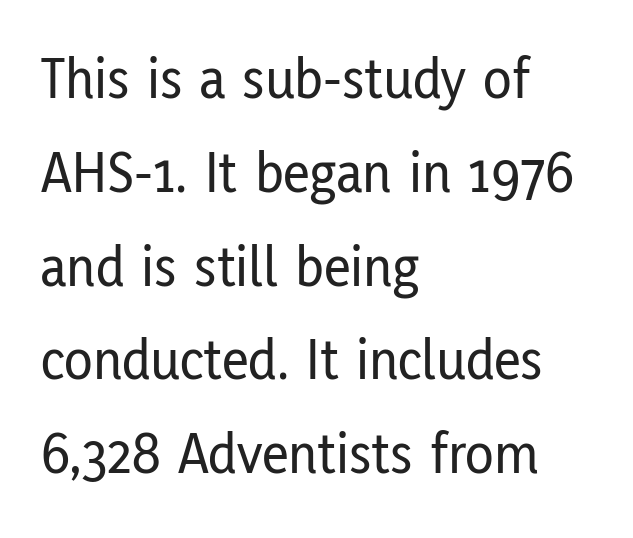
The image shows 59 px condensed sans-serif type, upright; set left-aligned, normal line spacing (1.59x), normal letter spacing, not underlined; low stroke contrast and a medium x-height.
